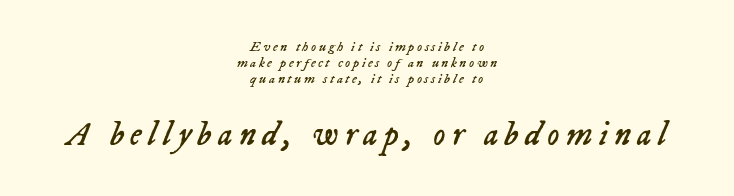
The image shows 34 px regular-weight type, italic (leaning right); set centered, tight line spacing (1.14x), not underlined; the second (bottom) block is 2.43x larger; low stroke contrast and a medium x-height.
